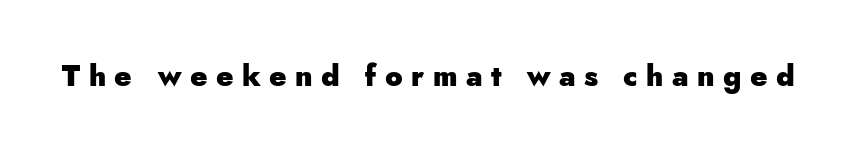
{"serif": "no", "italic": "no", "bold": "yes", "weight": "heavy", "width": "normal", "stroke_contrast": "low", "x_height": "small", "monospaced": "no", "underline": "no", "letter_spacing": "wide", "letter_spacing_em": 0.29, "glyph_px": 29}
